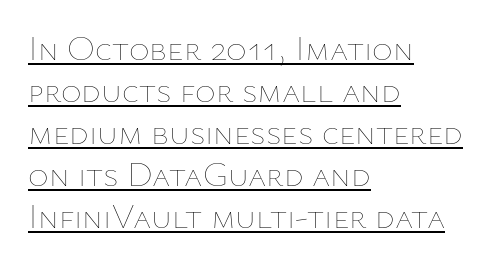
{"italic": "no", "bold": "no", "weight": "thin", "width": "normal", "stroke_contrast": "low", "x_height": "medium", "monospaced": "no", "underline": "yes", "align": "left", "line_spacing_ratio": 1.2, "letter_spacing": "normal", "letter_spacing_em": 0.0, "glyph_px": 35}
